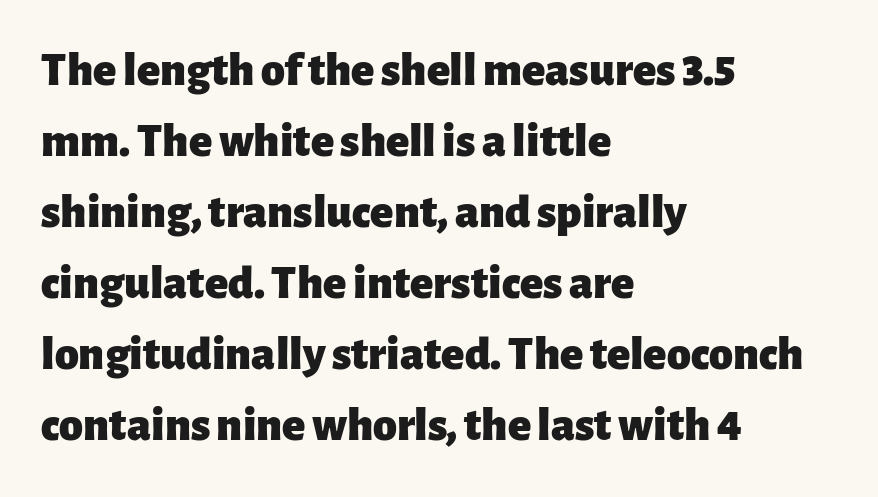
Q: Is the text bold? A: Yes.
Q: Is the text italic (slanted)? A: No, it is upright.
Q: Is the typeface a serif or a sans-serif typeface? A: Sans-serif.
Q: Is the text underlined? A: No.
Q: How is the paragraph aligned? A: Left-aligned.
Q: Is the spacing between letters normal or unusually wide? A: Normal.
Q: Is the spacing between lines tight, normal or loose? A: Normal.
Q: Width (condensed, normal, or wide)? A: Normal.
Q: Stroke contrast? A: Low.
Q: x-height? A: Medium.
Q: Monospaced? A: No.
